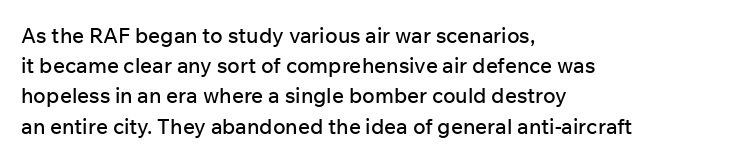
The lines sit at an ordinary, default distance from one another. In terms of posture, this sample is upright. What stands out about the letter spacing? Nothing — it is the standard amount. Leftover space on each line is placed entirely after the last word. Check the space under the baseline: it is left empty.
